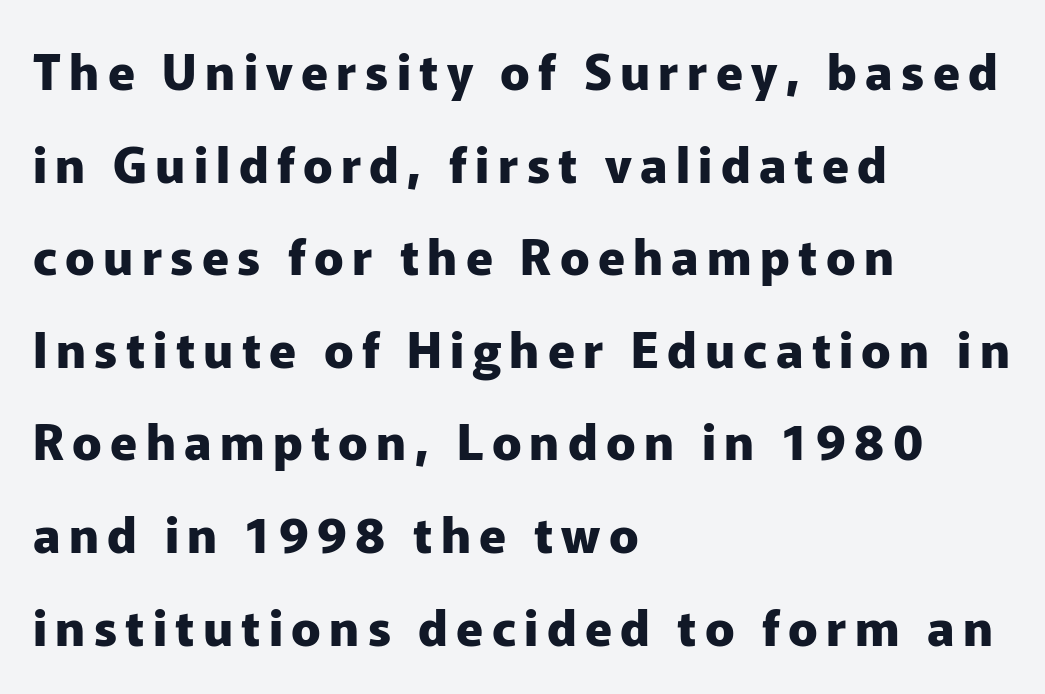
Q: Is the text bold? A: Yes.
Q: Is the text italic (slanted)? A: No, it is upright.
Q: Is the typeface a serif or a sans-serif typeface? A: Sans-serif.
Q: Is the text underlined? A: No.
Q: How is the paragraph aligned? A: Left-aligned.
Q: Width (condensed, normal, or wide)? A: Normal.
Q: Stroke contrast? A: Low.
Q: x-height? A: Medium.
Q: Monospaced? A: No.
